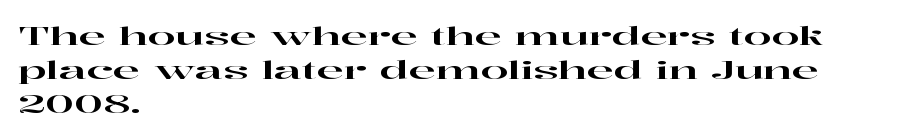
{"italic": "no", "underline": "no", "align": "left", "line_spacing": "normal", "line_spacing_ratio": 1.37, "letter_spacing": "normal", "letter_spacing_em": 0.0, "glyph_px": 25}
